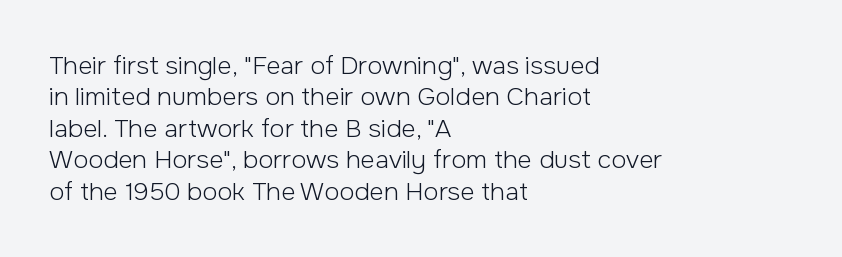
{"italic": "no", "bold": "no", "underline": "no", "align": "left", "line_spacing": "normal", "line_spacing_ratio": 1.26, "letter_spacing": "normal", "letter_spacing_em": 0.0, "glyph_px": 25}
